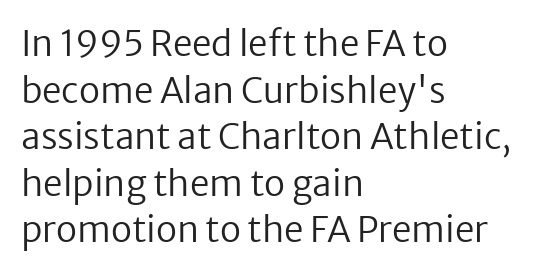
Q: Is the text bold? A: No.
Q: Is the text italic (slanted)? A: No, it is upright.
Q: Is the typeface a serif or a sans-serif typeface? A: Sans-serif.
Q: Is the text underlined? A: No.
Q: How is the paragraph aligned? A: Left-aligned.
Q: Is the spacing between letters normal or unusually wide? A: Normal.
Q: Is the spacing between lines tight, normal or loose? A: Normal.
Q: Width (condensed, normal, or wide)? A: Normal.
Q: Stroke contrast? A: Low.
Q: x-height? A: Medium.
Q: Monospaced? A: No.
